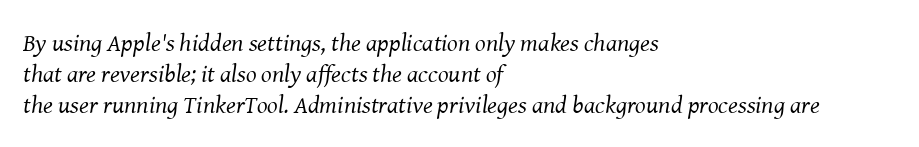
{"italic": "yes", "lean": "right", "slant_degrees": 8, "bold": "no", "underline": "no", "align": "left", "line_spacing": "normal", "line_spacing_ratio": 1.25, "letter_spacing": "normal", "letter_spacing_em": 0.0, "glyph_px": 25}
